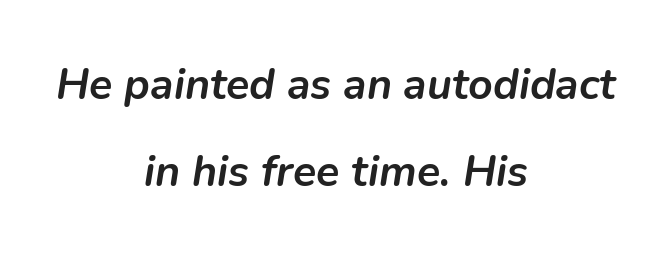
Q: Is the text bold? A: Yes.
Q: Is the text italic (slanted)? A: Yes, it leans right by about 9 degrees.
Q: Is the text underlined? A: No.
Q: How is the paragraph aligned? A: Centered.
Q: Is the spacing between letters normal or unusually wide? A: Normal.
Q: Is the spacing between lines tight, normal or loose? A: Loose.
Q: Width (condensed, normal, or wide)? A: Normal.
Q: Stroke contrast? A: Low.
Q: x-height? A: Medium.
Q: Monospaced? A: No.
